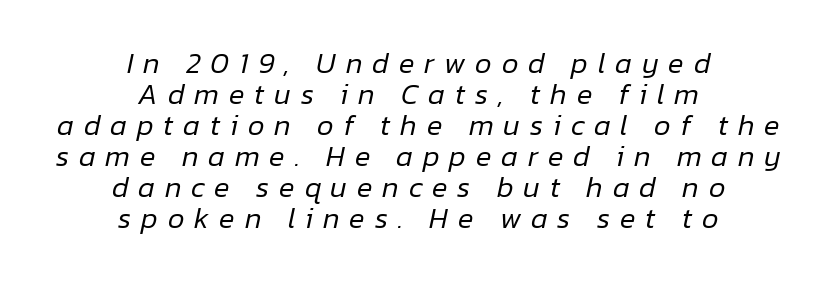
Proportional: the letters do not fall into vertical columns. These lines are centered, leaving both edges ragged. The strip under each line holds only bare page. These glyphs show unthickened strokes, regular width or finer. Yep, that's italic — everything's leaning. Baseline-to-baseline distance is barely more than the letter height.
